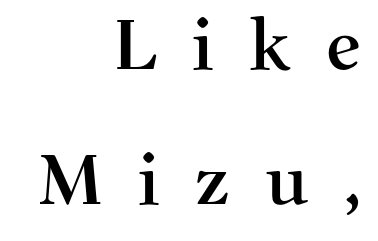
{"serif": "yes", "italic": "no", "width": "normal", "stroke_contrast": "medium", "x_height": "medium", "monospaced": "no", "underline": "no", "align": "right", "line_spacing": "loose", "line_spacing_ratio": 1.93, "letter_spacing": "wide", "letter_spacing_em": 0.49, "glyph_px": 70}
